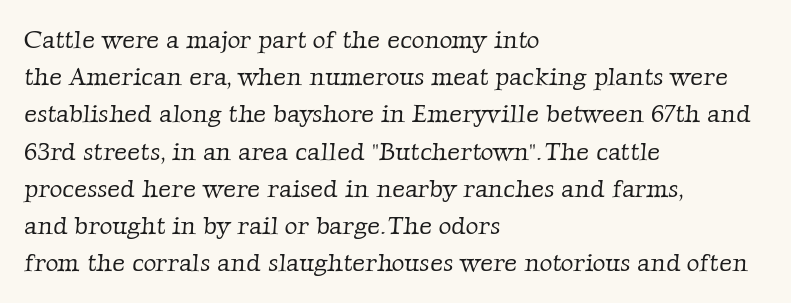
Q: Is the text bold? A: No.
Q: Is the text underlined? A: No.
Q: How is the paragraph aligned? A: Left-aligned.
Q: Is the spacing between letters normal or unusually wide? A: Normal.
Q: Is the spacing between lines tight, normal or loose? A: Normal.
